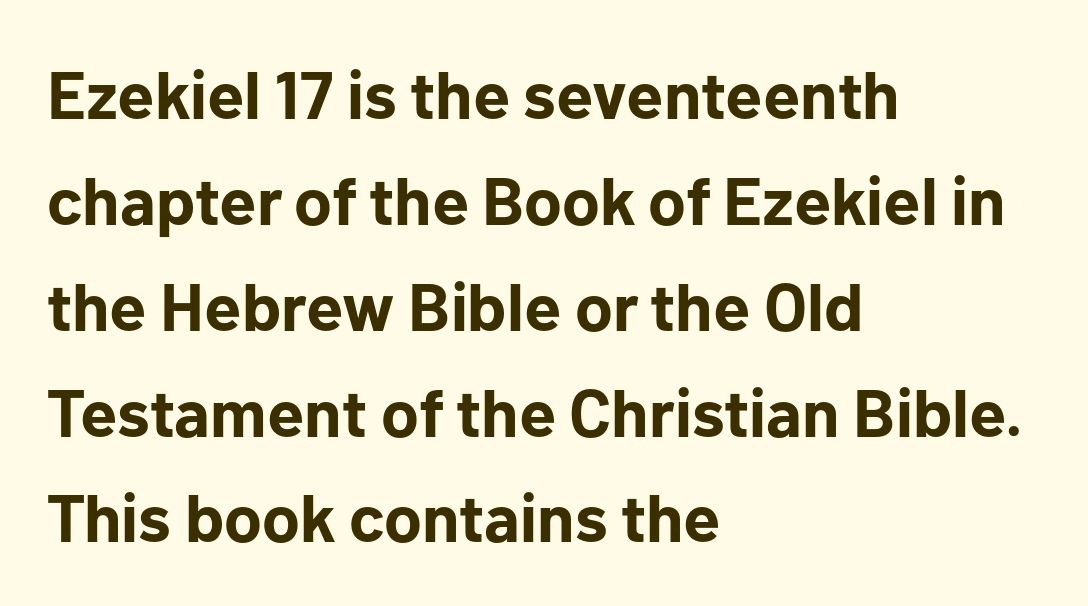
The image shows 67 px bold sans-serif type, upright; set left-aligned, normal line spacing (1.58x), normal letter spacing, not underlined; low stroke contrast and a medium x-height.
